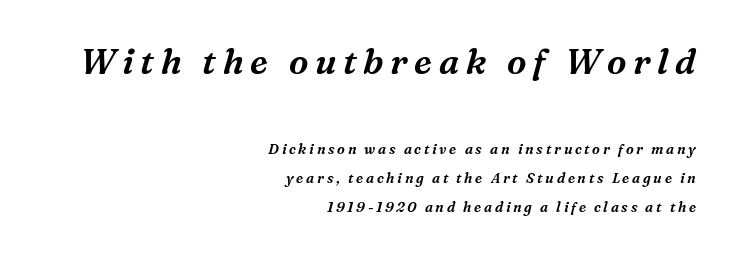
Q: Is the text italic (slanted)? A: Yes, it leans right by about 16 degrees.
Q: Is the typeface a serif or a sans-serif typeface? A: Serif.
Q: Is the text underlined? A: No.
Q: How is the paragraph aligned? A: Right-aligned.
Q: Is the spacing between lines tight, normal or loose? A: Loose.
Q: Which block of text is set in a larger size, the first (top) or the second (bottom)? A: The first (top) one.
Q: Width (condensed, normal, or wide)? A: Normal.
Q: Stroke contrast? A: Medium.
Q: x-height? A: Medium.
Q: Monospaced? A: No.
